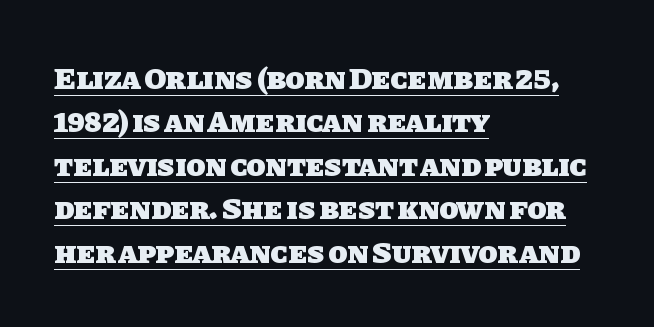
Q: Is the text bold? A: Yes.
Q: Is the typeface a serif or a sans-serif typeface? A: Sans-serif.
Q: Is the text underlined? A: Yes.
Q: How is the paragraph aligned? A: Left-aligned.
Q: Is the spacing between letters normal or unusually wide? A: Normal.
Q: Is the spacing between lines tight, normal or loose? A: Normal.
Q: Width (condensed, normal, or wide)? A: Normal.
Q: Stroke contrast? A: Low.
Q: x-height? A: Large.
Q: Monospaced? A: No.
